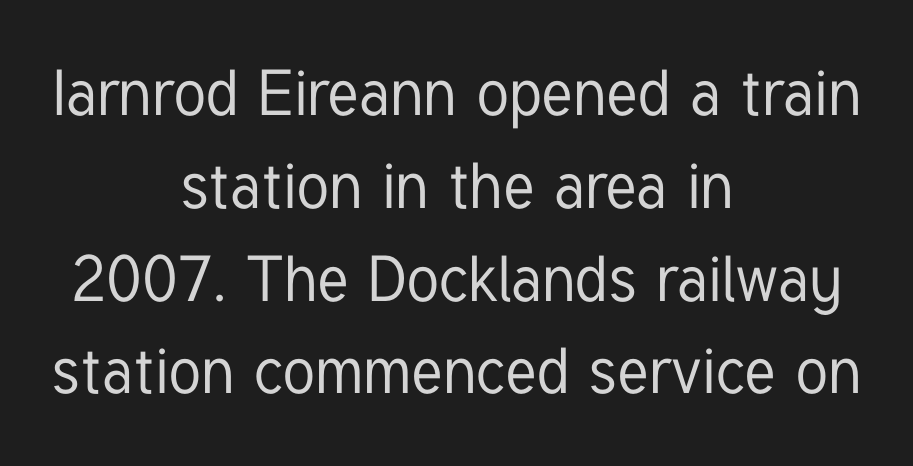
Q: Is the text italic (slanted)? A: No, it is upright.
Q: Is the typeface a serif or a sans-serif typeface? A: Sans-serif.
Q: Is the text underlined? A: No.
Q: How is the paragraph aligned? A: Centered.
Q: Is the spacing between letters normal or unusually wide? A: Normal.
Q: Is the spacing between lines tight, normal or loose? A: Normal.
Q: Width (condensed, normal, or wide)? A: Condensed.
Q: Stroke contrast? A: Low.
Q: x-height? A: Medium.
Q: Monospaced? A: No.
